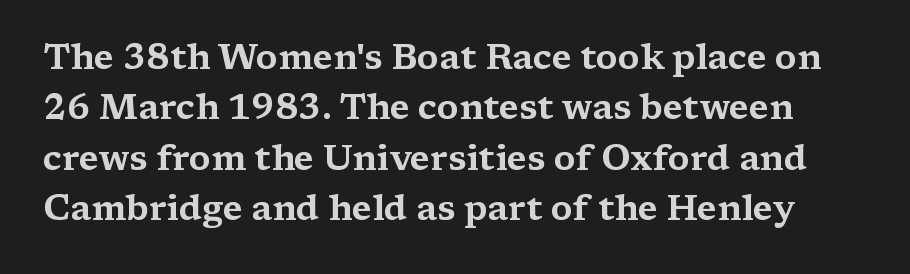
The letterforms sit shoulder to shoulder at normal distance. The strip under each line holds only bare page. Each new line begins a customary step beneath the previous one. The text was rendered using a seriffed face with decorative stroke endings. Each letter keeps its own natural width here, so spacing adapts to shape.
